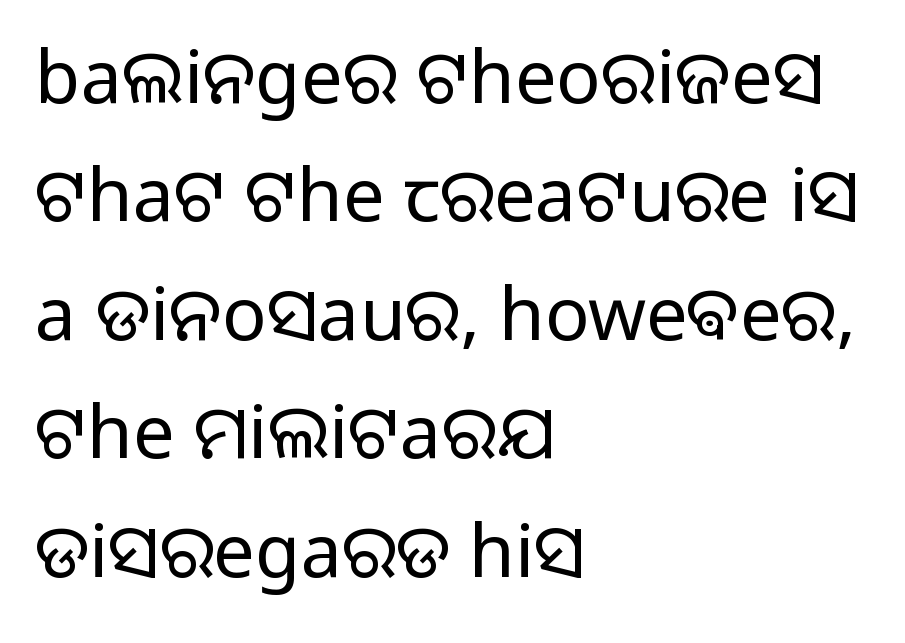
Q: Is the text bold? A: No.
Q: Is the text italic (slanted)? A: No, it is upright.
Q: Is the typeface a serif or a sans-serif typeface? A: Sans-serif.
Q: Is the text underlined? A: No.
Q: How is the paragraph aligned? A: Left-aligned.
Q: Is the spacing between letters normal or unusually wide? A: Normal.
Q: Is the spacing between lines tight, normal or loose? A: Normal.
Q: Width (condensed, normal, or wide)? A: Normal.
Q: Stroke contrast? A: Low.
Q: x-height? A: Medium.
Q: Monospaced? A: No.
